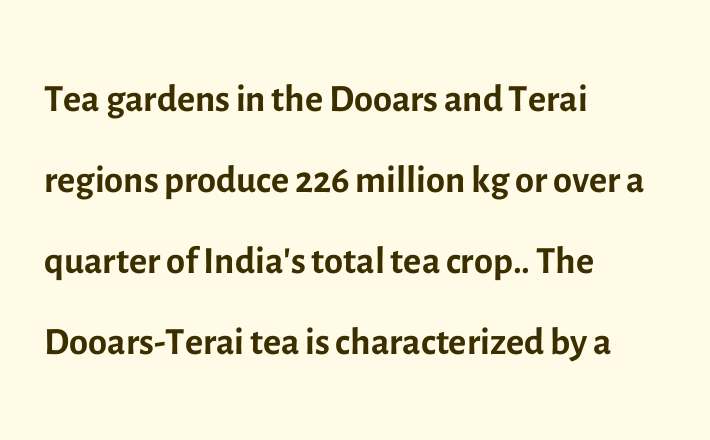
The rendering shows plain stroke endings on the letterforms — a sans-serif design. Nothing heavy about these letters — not bold at all. The type sits square on the baseline with zero lean. You could not count columns in this text — the font is proportionally spaced. Check under the words: just untouched page.
